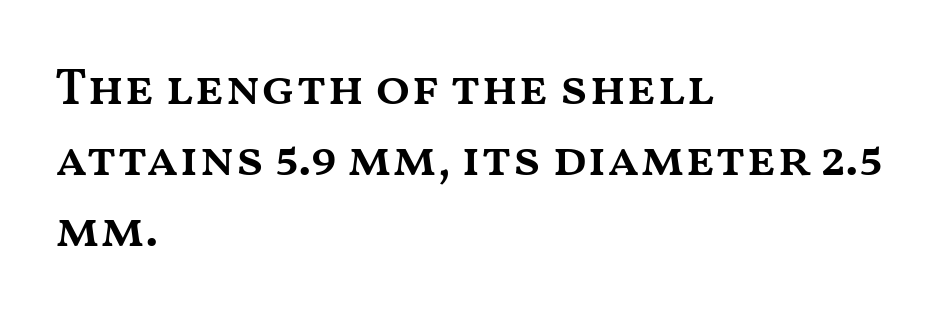
Every letter is mildly thick-stroked: semibold rather than bold. These lines are set flush left with a ragged right edge. A roman cut, with each character standing at attention. Leading: standard. The letters sit at their default tracking, neither squeezed nor spread.
